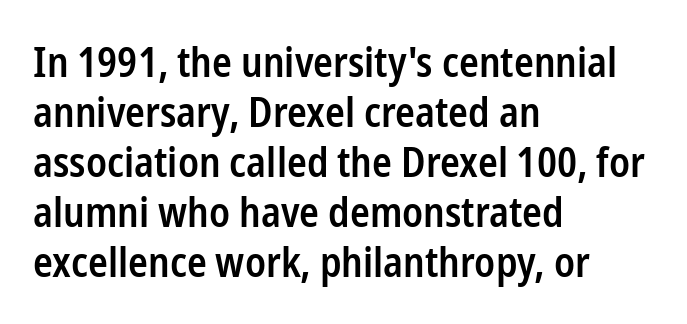
Q: Is the text bold? A: Semi-bold.
Q: Is the text italic (slanted)? A: No, it is upright.
Q: Is the typeface a serif or a sans-serif typeface? A: Sans-serif.
Q: Is the text underlined? A: No.
Q: How is the paragraph aligned? A: Left-aligned.
Q: Is the spacing between letters normal or unusually wide? A: Normal.
Q: Width (condensed, normal, or wide)? A: Condensed.
Q: Stroke contrast? A: Low.
Q: x-height? A: Medium.
Q: Monospaced? A: No.
